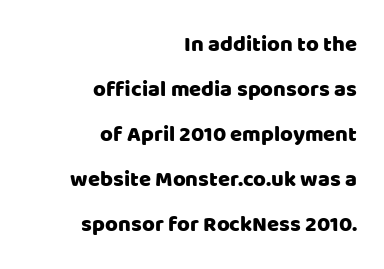
Each row of text sits above clean, open space. The text block is weighted toward the right margin, trailing off unevenly leftward. Every character sits straight up, as roman type does. Baseline-to-baseline distance is far greater than the letter height. Letter spacing: default.
